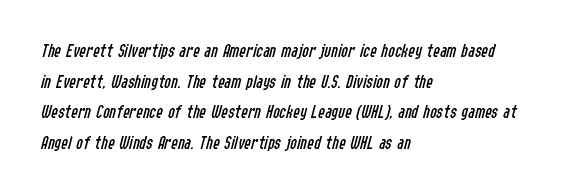
Q: Is the text bold? A: No.
Q: Is the text italic (slanted)? A: Yes, it leans right by about 14 degrees.
Q: Is the text underlined? A: No.
Q: How is the paragraph aligned? A: Left-aligned.
Q: Is the spacing between letters normal or unusually wide? A: Normal.
Q: Is the spacing between lines tight, normal or loose? A: Normal.
